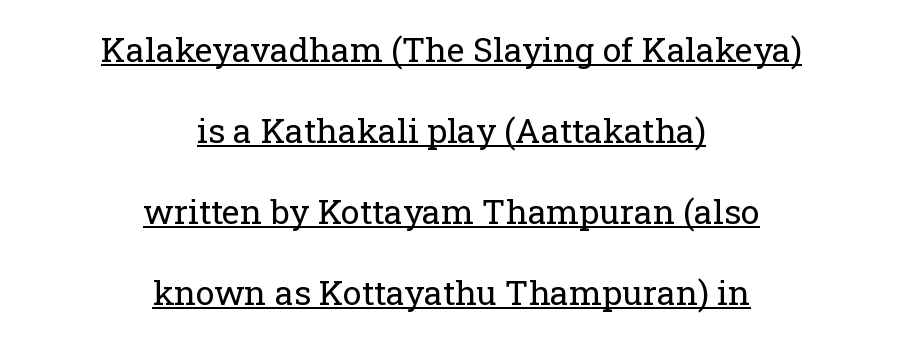
This is serif lettering, the kind often seen in printed books. Is there much room between lines? Yes — plenty of vertical air separates them. Compared with undecorated copy, this sample adds a rule below the words. Where is the straight margin? There isn't one; the lines are centered. Does extra space separate the letters? No, they use regular spacing.
